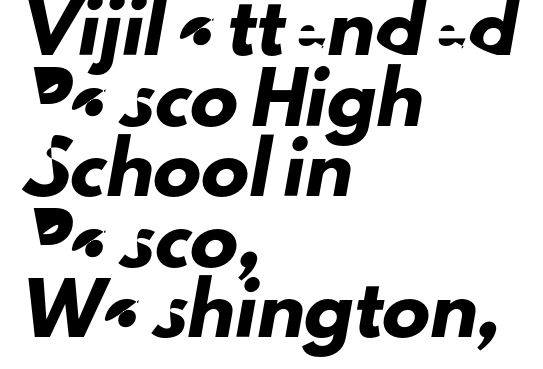
A bare baseline throughout the passage. Looks like regular typesetting: each glyph gets only the width it needs. The passage shown has conventional tracking throughout. A typesetter would label this face a sans.
